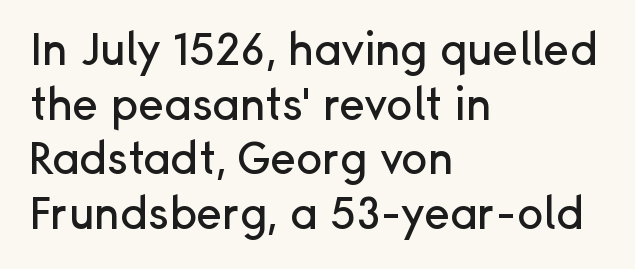
Q: Is the text italic (slanted)? A: No, it is upright.
Q: Is the typeface a serif or a sans-serif typeface? A: Sans-serif.
Q: Is the text underlined? A: No.
Q: How is the paragraph aligned? A: Left-aligned.
Q: Is the spacing between letters normal or unusually wide? A: Normal.
Q: Width (condensed, normal, or wide)? A: Normal.
Q: Stroke contrast? A: Low.
Q: x-height? A: Medium.
Q: Monospaced? A: No.
